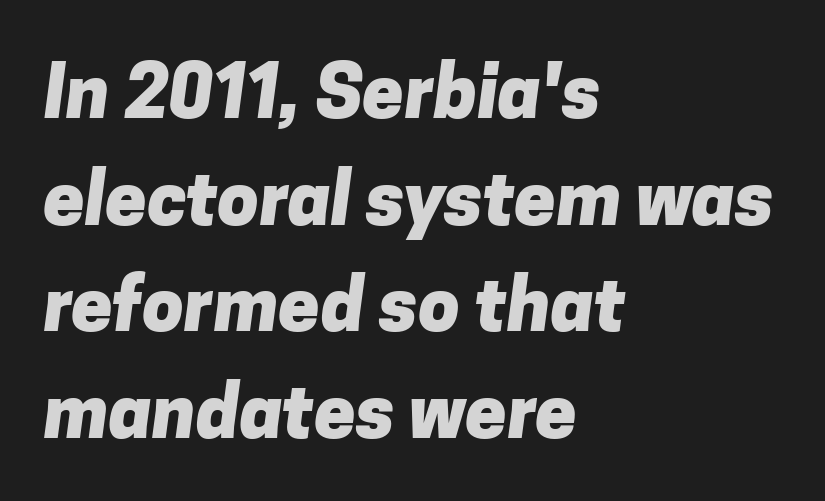
Q: Is the text bold? A: Yes.
Q: Is the typeface a serif or a sans-serif typeface? A: Sans-serif.
Q: Is the text underlined? A: No.
Q: How is the paragraph aligned? A: Left-aligned.
Q: Is the spacing between letters normal or unusually wide? A: Normal.
Q: Is the spacing between lines tight, normal or loose? A: Normal.
Q: Width (condensed, normal, or wide)? A: Normal.
Q: Stroke contrast? A: Low.
Q: x-height? A: Medium.
Q: Monospaced? A: No.
